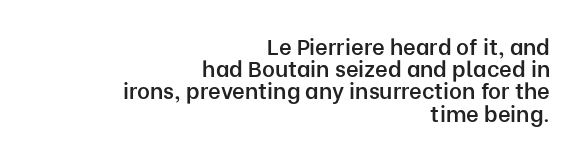
Q: Is the text bold? A: Semi-bold.
Q: Is the text italic (slanted)? A: No, it is upright.
Q: Is the text underlined? A: No.
Q: How is the paragraph aligned? A: Right-aligned.
Q: Is the spacing between letters normal or unusually wide? A: Normal.
Q: Is the spacing between lines tight, normal or loose? A: Tight.
